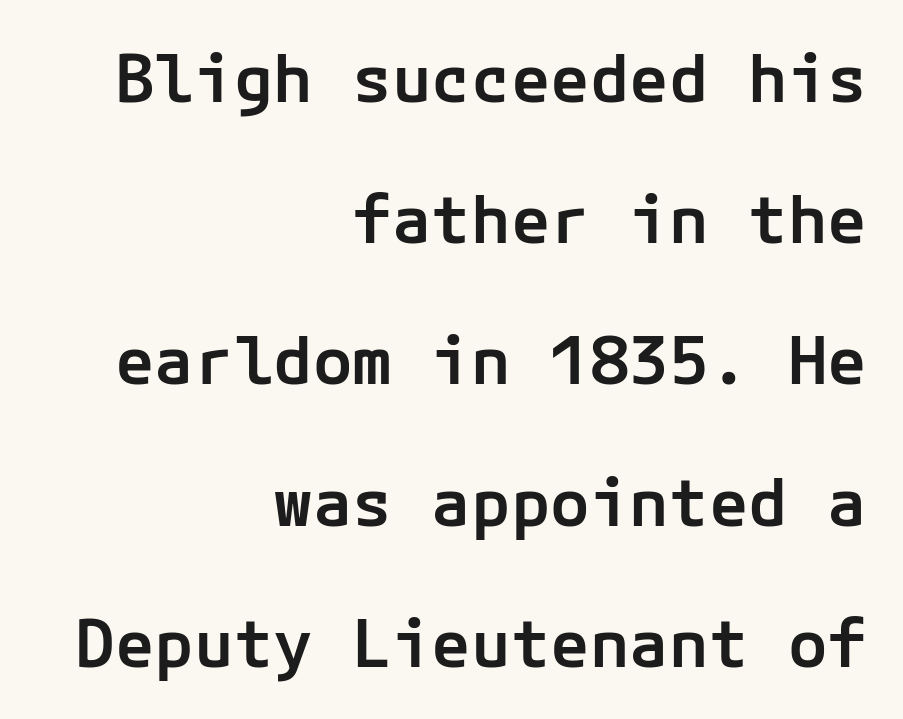
The image shows 66 px semibold sans-serif type, upright; set right-aligned, loose line spacing (2.14x), normal letter spacing, not underlined; low stroke contrast and a medium x-height.
